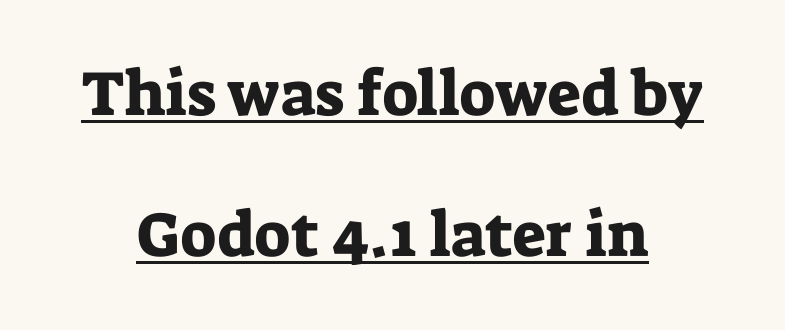
{"serif": "yes", "italic": "no", "width": "normal", "stroke_contrast": "low", "x_height": "medium", "monospaced": "no", "underline": "yes", "align": "center", "line_spacing": "loose", "line_spacing_ratio": 2.24, "letter_spacing": "normal", "letter_spacing_em": 0.0, "glyph_px": 63}
